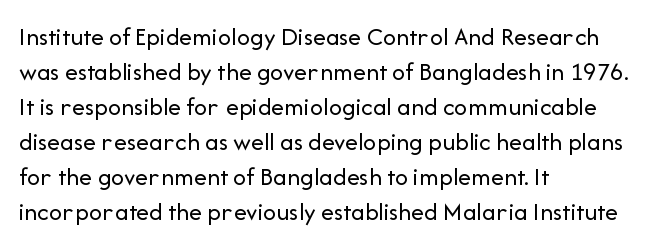
How are the letters spaced? Ordinarily, with no added tracking. Has an underline been added? It has not. Honestly, the row spacing looks completely unremarkable. The font is comparable to plain body text, perhaps lighter. Visually the block forms a straight wall on the left and a jagged coastline on the right.
